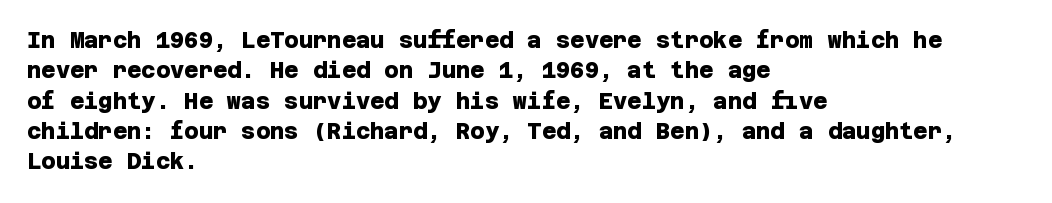
{"bold": "yes", "underline": "no", "align": "left", "line_spacing": "normal", "line_spacing_ratio": 1.38, "letter_spacing": "normal", "letter_spacing_em": 0.0, "glyph_px": 22}
